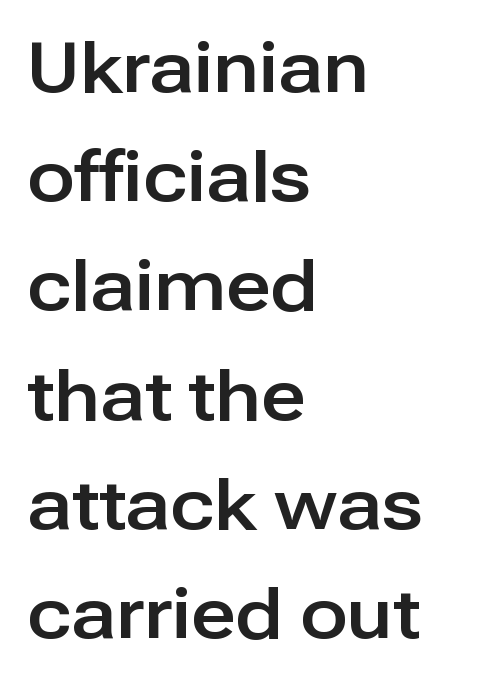
Q: Is the text italic (slanted)? A: No, it is upright.
Q: Is the typeface a serif or a sans-serif typeface? A: Sans-serif.
Q: Is the text underlined? A: No.
Q: How is the paragraph aligned? A: Left-aligned.
Q: Is the spacing between letters normal or unusually wide? A: Normal.
Q: Is the spacing between lines tight, normal or loose? A: Normal.
Q: Width (condensed, normal, or wide)? A: Normal.
Q: Stroke contrast? A: Low.
Q: x-height? A: Medium.
Q: Monospaced? A: No.
